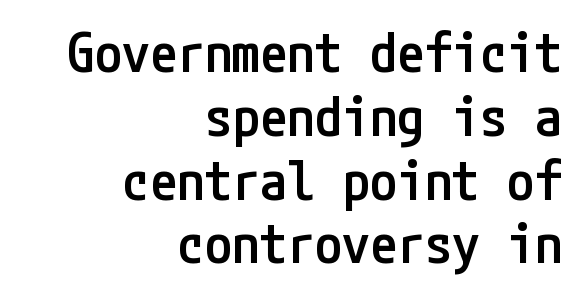
Weight: semibold (demi). A bare baseline throughout the passage. Alignment: flush right. The face used here is rendered with its standard letterfit. When letters stand straight like this, we call the style roman or upright.
